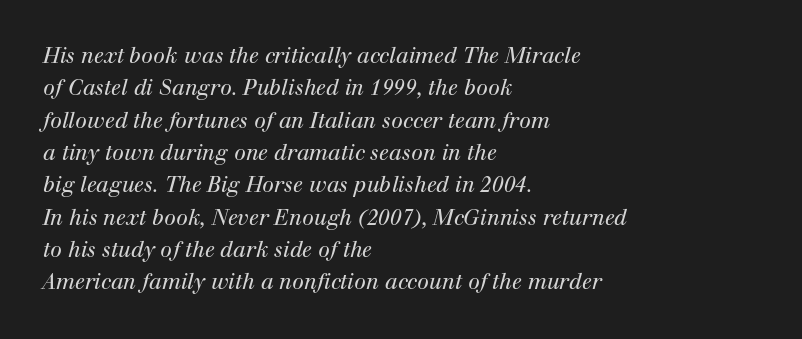
The strokes are not fattened; the text isn't bold. Only glyphs here, with clear space below each row. The passage shown leans; its letterforms are oblique. The lines in this sample share a left origin and differ only in where they stop. A typesetter would call this zero additional tracking.
